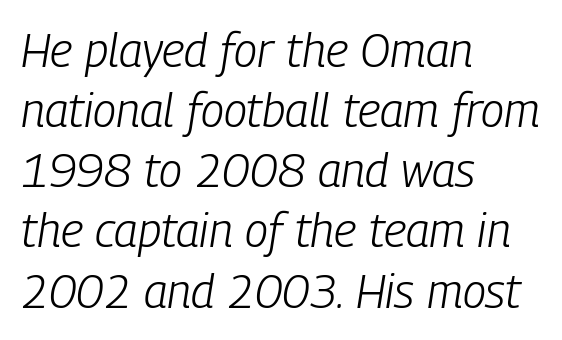
Glance below the letters and you will spot only blank space. This rendering leaves character spacing at its baseline value. If you measured baseline to baseline, you'd find a middling distance. Posture: slanted.
